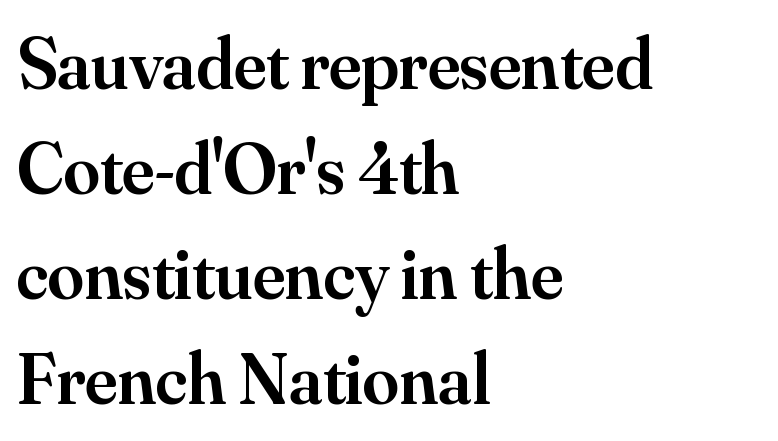
{"serif": "yes", "italic": "no", "bold": "semi", "weight": "semibold", "width": "normal", "stroke_contrast": "medium", "x_height": "small", "monospaced": "no", "underline": "no", "align": "left", "line_spacing": "normal", "line_spacing_ratio": 1.44, "letter_spacing": "normal", "letter_spacing_em": 0.0, "glyph_px": 73}
